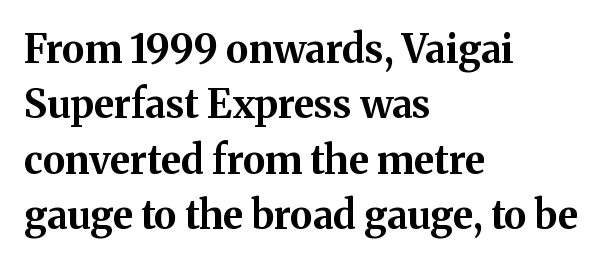
The image shows 39 px bold serif type, upright; set left-aligned, normal line spacing (1.42x), normal letter spacing, not underlined; medium stroke contrast and a medium x-height.
